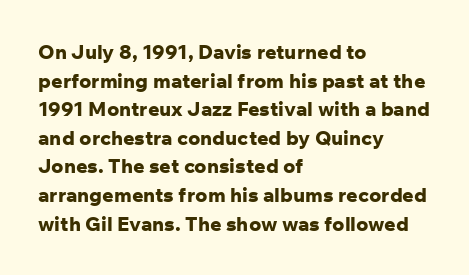
Q: Is the text bold? A: Yes.
Q: Is the text italic (slanted)? A: No, it is upright.
Q: Is the text underlined? A: No.
Q: How is the paragraph aligned? A: Left-aligned.
Q: Is the spacing between letters normal or unusually wide? A: Normal.
Q: Is the spacing between lines tight, normal or loose? A: Normal.
